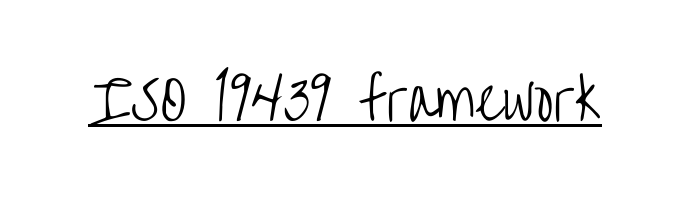
The image shows 54 px light, condensed sans-serif type, upright; set normal letter spacing, underlined; low stroke contrast and a large x-height.
